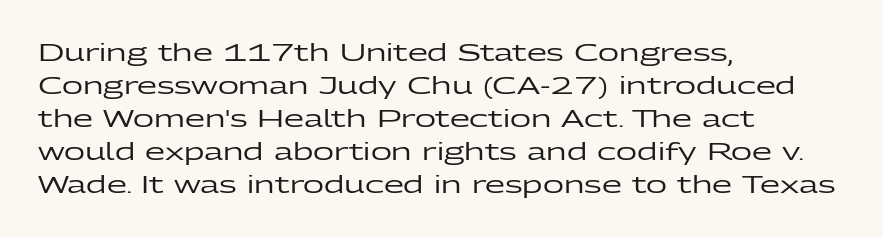
The image shows 23 px text type, upright; set left-aligned, normal line spacing (1.44x), normal letter spacing, not underlined.
